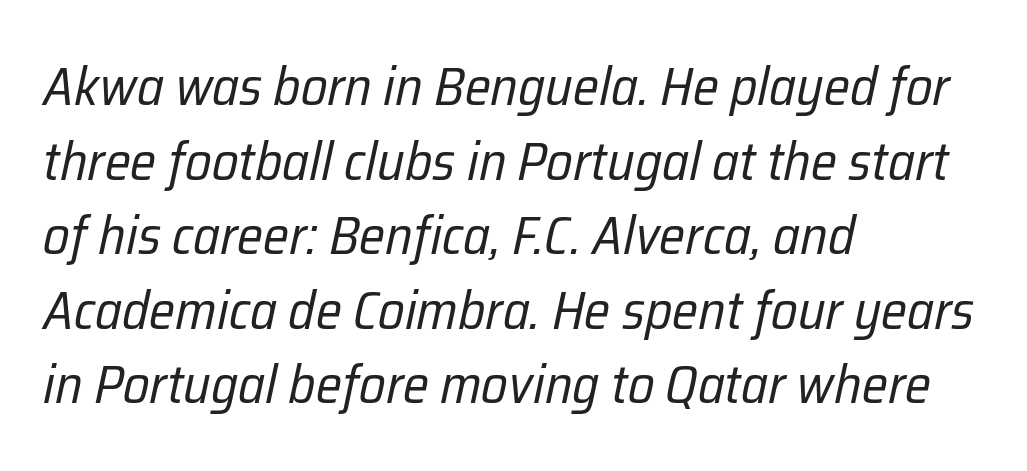
Is the letter spacing exaggerated? No — it looks like the ordinary default. Anything drawn beneath the words? Only blank space. A typesetter would call this proportional, since set widths differ per character. Alignment: flush left. Characters are canted at an angle relative to the baseline's perpendicular. Nothing heavy about these letters — not bold at all.
